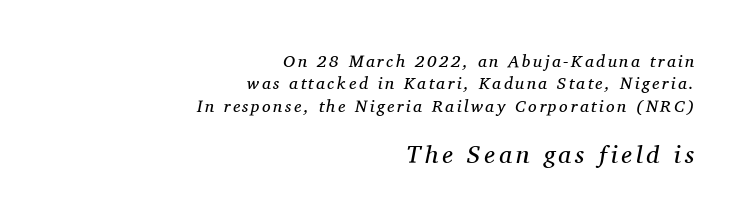
Q: Is the text bold? A: No.
Q: Is the text italic (slanted)? A: Yes, it leans right by about 11 degrees.
Q: Is the text underlined? A: No.
Q: How is the paragraph aligned? A: Right-aligned.
Q: Is the spacing between lines tight, normal or loose? A: Normal.
Q: Which block of text is set in a larger size, the first (top) or the second (bottom)? A: The second (bottom) one.
